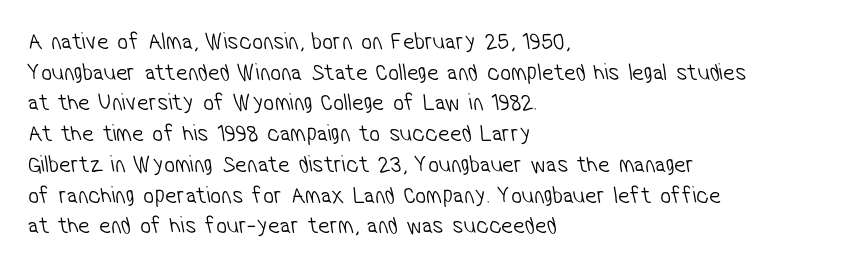
Is the stroke heavy? The answer is a plain regular-or-lighter. Glance below the letters and you will spot only blank space. The lines in this sample share a left origin and differ only in where they stop. Standard letterfit; no display-style spreading of the glyphs. Interline gaps are of average width in this sample.
